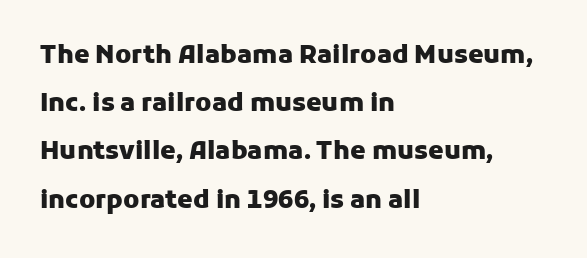
The lines are spread far apart with generous leading. The ragged edge is on the right, which tells us the setting is flush left. The words here are not underlined. These lines keep a tight, regular rhythm from letter to letter. The font's upright variant was chosen for this text. I'd describe the lettering as bold — thick and assertive.
